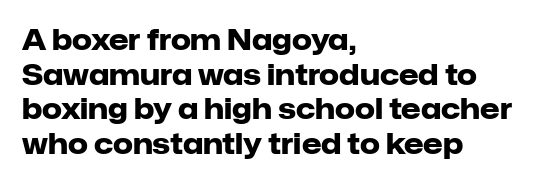
{"serif": "no", "italic": "no", "bold": "yes", "weight": "heavy", "width": "normal", "stroke_contrast": "low", "x_height": "medium", "monospaced": "no", "underline": "no", "align": "left", "line_spacing_ratio": 1.24, "letter_spacing": "normal", "letter_spacing_em": 0.0, "glyph_px": 28}
